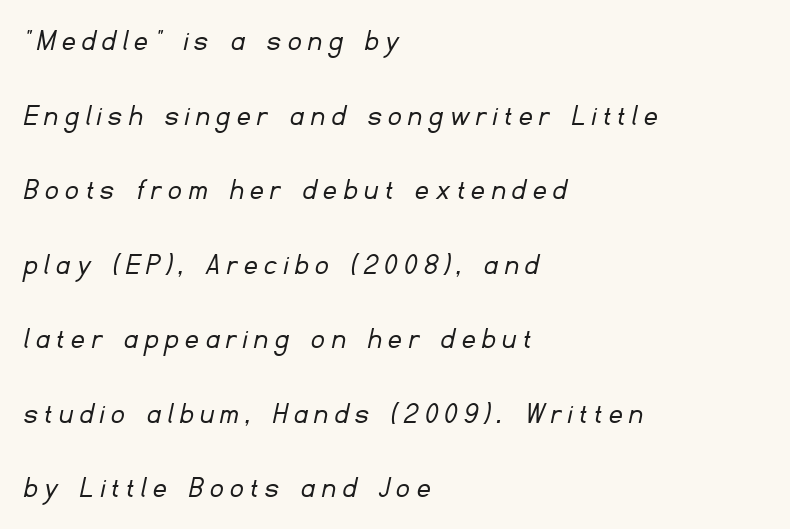
{"serif": "no", "bold": "no", "weight": "light", "width": "normal", "stroke_contrast": "low", "x_height": "small", "monospaced": "no", "underline": "no", "align": "left", "line_spacing": "loose", "line_spacing_ratio": 2.33, "letter_spacing": "wide", "letter_spacing_em": 0.23, "glyph_px": 32}
